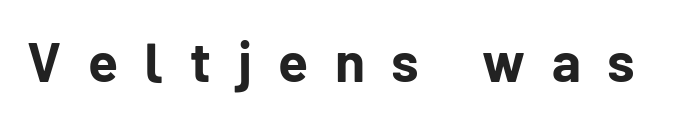
Q: Is the text bold? A: Yes.
Q: Is the text italic (slanted)? A: No, it is upright.
Q: Is the typeface a serif or a sans-serif typeface? A: Sans-serif.
Q: Is the text underlined? A: No.
Q: Is the spacing between letters normal or unusually wide? A: Unusually wide.
Q: Width (condensed, normal, or wide)? A: Normal.
Q: Stroke contrast? A: Low.
Q: x-height? A: Medium.
Q: Monospaced? A: No.
